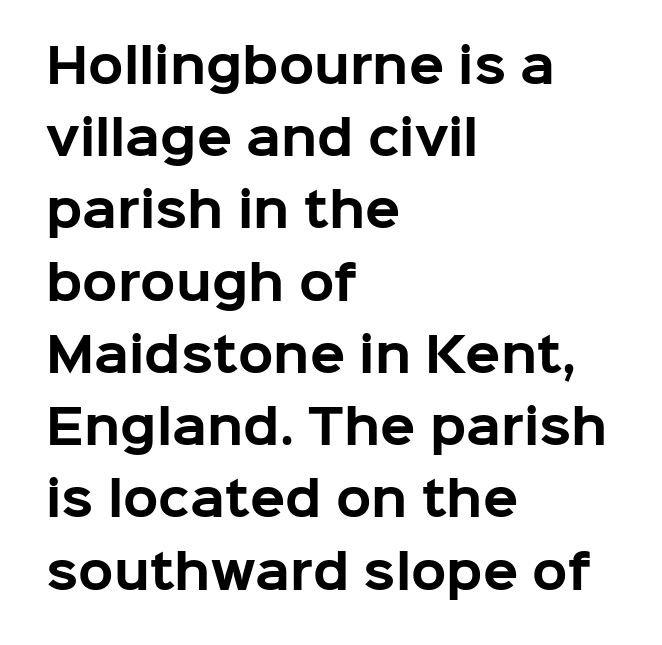
Q: Is the text bold? A: Yes.
Q: Is the text italic (slanted)? A: No, it is upright.
Q: Is the typeface a serif or a sans-serif typeface? A: Sans-serif.
Q: Is the text underlined? A: No.
Q: How is the paragraph aligned? A: Left-aligned.
Q: Is the spacing between letters normal or unusually wide? A: Normal.
Q: Is the spacing between lines tight, normal or loose? A: Normal.
Q: Width (condensed, normal, or wide)? A: Normal.
Q: Stroke contrast? A: Low.
Q: x-height? A: Medium.
Q: Monospaced? A: No.
